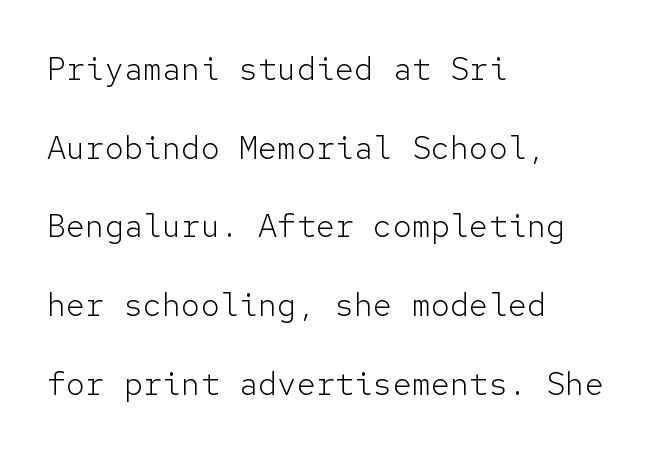
The image shows 32 px light sans-serif type, upright, monospaced; set left-aligned, loose line spacing (2.46x), normal letter spacing, not underlined; low stroke contrast and a medium x-height.
